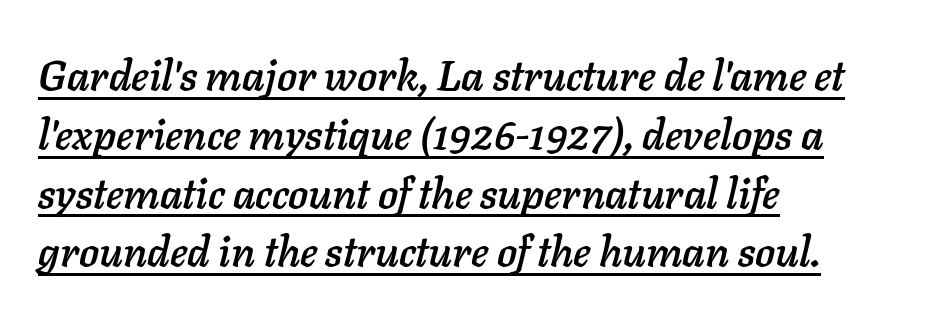
The image shows 42 px text type, italic (leaning right); set left-aligned, normal line spacing (1.4x), normal letter spacing, underlined; low stroke contrast and a medium x-height.
